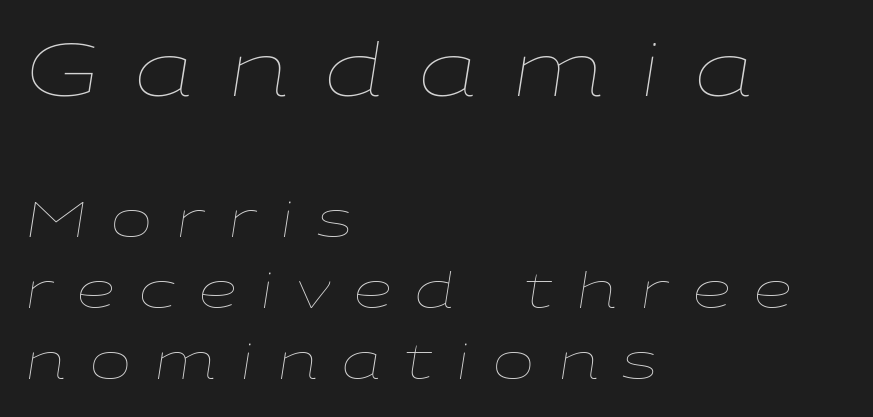
The image shows 73 px thin, wide type, italic (leaning right); set left-aligned, normal line spacing (1.45x), unusually wide letter spacing (+0.49 em), not underlined; the first (top) block is 1.49x larger; low stroke contrast and a medium x-height.
